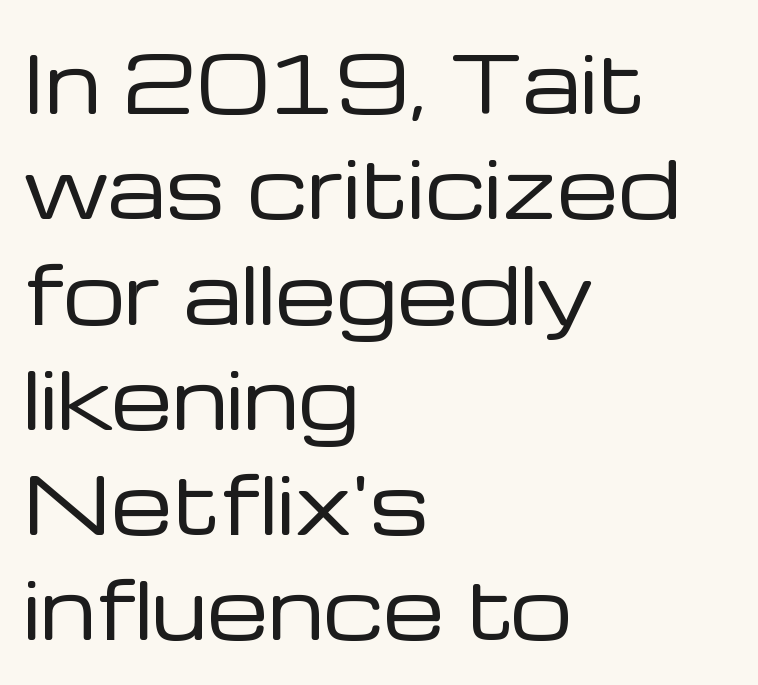
Is this a fixed-width face? No — the glyphs have proportional, varying widths. Horizontal alignment here is leftward, the default for most running prose. Lines of text with bare space underneath. Each word holds together tightly as a unit, with standard inter-letter gaps.
